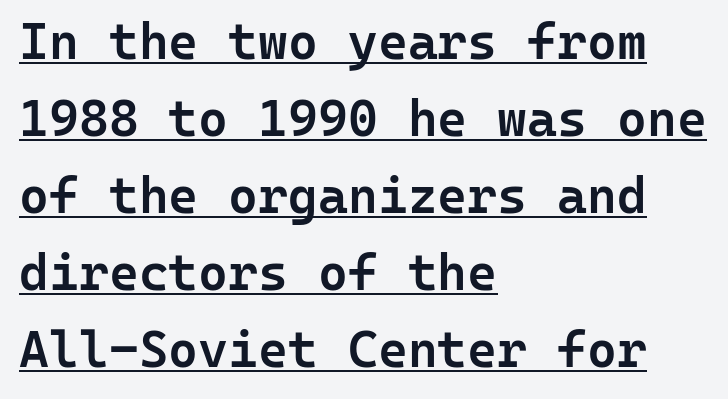
Here the designer chose a console-style face with uniform glyph widths. Font category for this specimen: sans-serif. Italic? Not at all — the glyphs are vertical. The rendering uses a semibold face; strokes are thickened but not to full bold.
